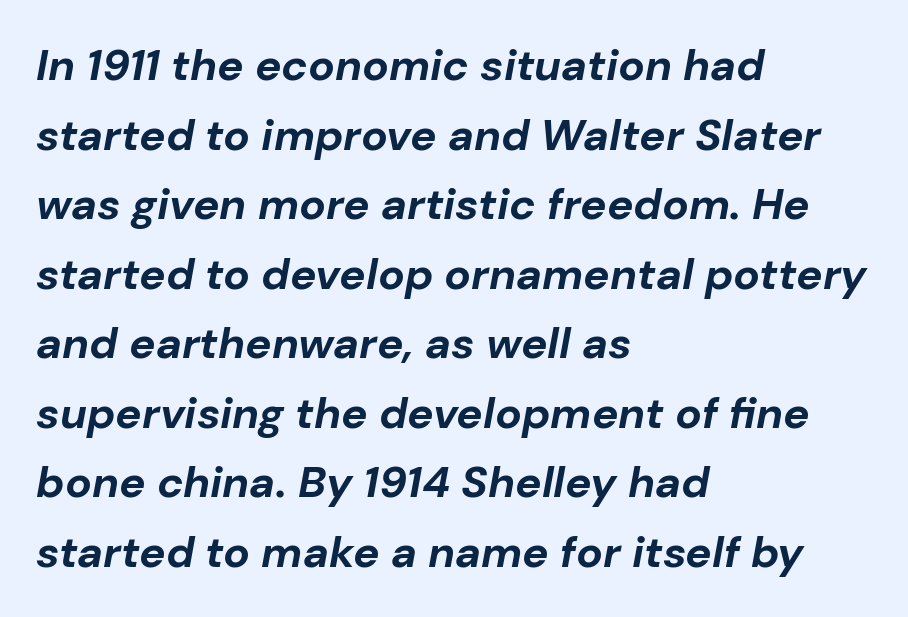
Q: Is the text bold? A: Yes.
Q: Is the text italic (slanted)? A: Yes, it leans right by about 10 degrees.
Q: Is the text underlined? A: No.
Q: How is the paragraph aligned? A: Left-aligned.
Q: Is the spacing between letters normal or unusually wide? A: Normal.
Q: Is the spacing between lines tight, normal or loose? A: Normal.
Q: Width (condensed, normal, or wide)? A: Normal.
Q: Stroke contrast? A: Low.
Q: x-height? A: Medium.
Q: Monospaced? A: No.
